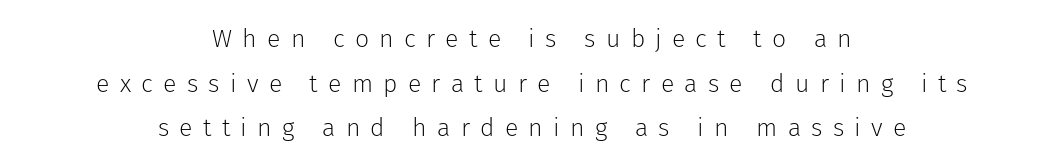
The image shows 25 px text type, upright; set centered, line spacing 1.79x, unusually wide letter spacing (+0.41 em), not underlined.
